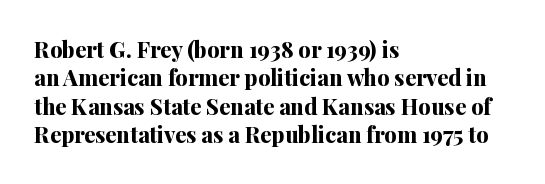
The image shows 22 px bold type, upright; set left-aligned, normal line spacing (1.29x), normal letter spacing, not underlined.
